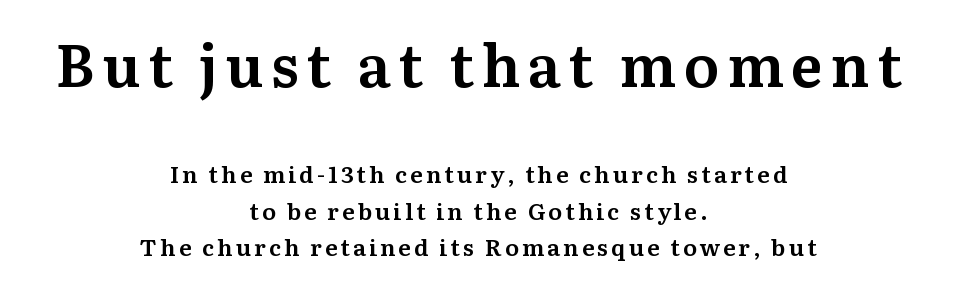
{"serif": "yes", "italic": "no", "width": "normal", "stroke_contrast": "medium", "x_height": "medium", "monospaced": "no", "underline": "no", "align": "center", "line_spacing": "normal", "line_spacing_ratio": 1.57, "larger_block": "first", "size_ratio": 2.52, "glyph_px": 58}
